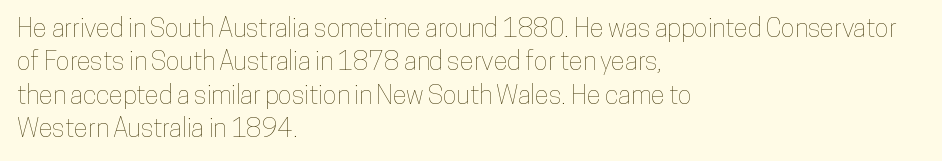
Q: Is the text italic (slanted)? A: No, it is upright.
Q: Is the text underlined? A: No.
Q: How is the paragraph aligned? A: Left-aligned.
Q: Is the spacing between letters normal or unusually wide? A: Normal.
Q: Is the spacing between lines tight, normal or loose? A: Normal.
